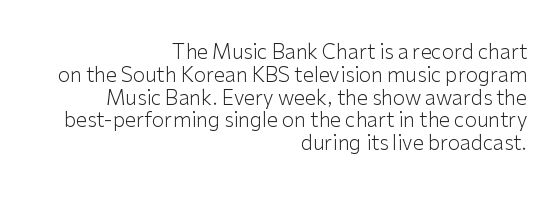
{"italic": "no", "bold": "no", "underline": "no", "align": "right", "line_spacing": "tight", "line_spacing_ratio": 1.14, "letter_spacing": "normal", "letter_spacing_em": 0.0, "glyph_px": 20}
